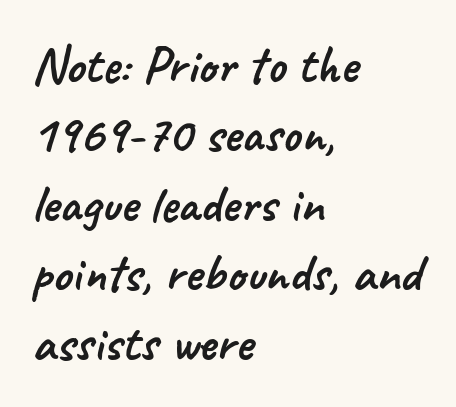
No feet cap the strokes, marking this as sans-serif type. The lines sit at an ordinary, default distance from one another. Words float on clear page, feet unadorned. Tracking value appears to be zero — textbook default spacing. You could not count columns in this text — the font is proportionally spaced. The text block is weighted toward the left margin, trailing off unevenly rightward.
